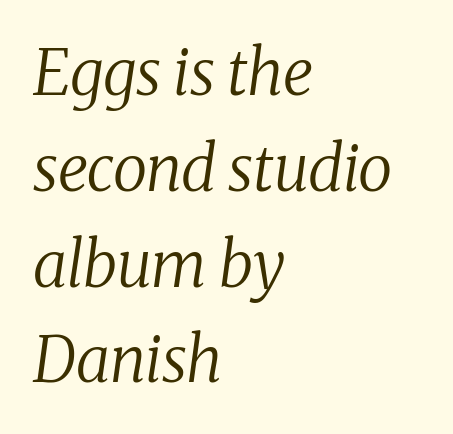
The image shows 63 px regular-weight serif type, italic (leaning right); set left-aligned, normal line spacing (1.52x), normal letter spacing, not underlined; medium stroke contrast and a medium x-height.
